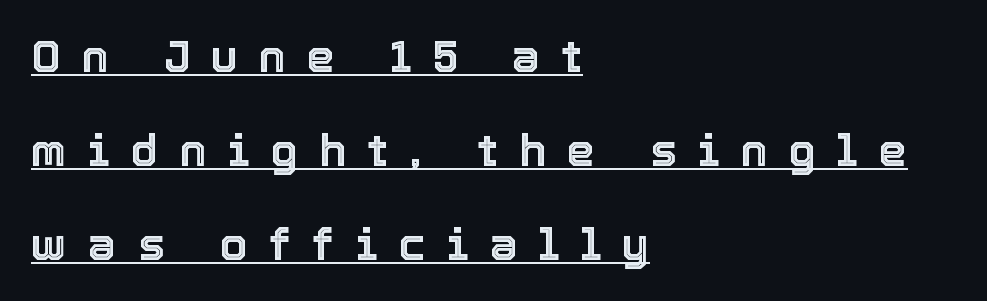
Q: Is the text italic (slanted)? A: No, it is upright.
Q: Is the text underlined? A: Yes.
Q: How is the paragraph aligned? A: Left-aligned.
Q: Is the spacing between letters normal or unusually wide? A: Unusually wide.
Q: Is the spacing between lines tight, normal or loose? A: Loose.
Q: Width (condensed, normal, or wide)? A: Normal.
Q: x-height? A: Medium.
Q: Monospaced? A: No.
